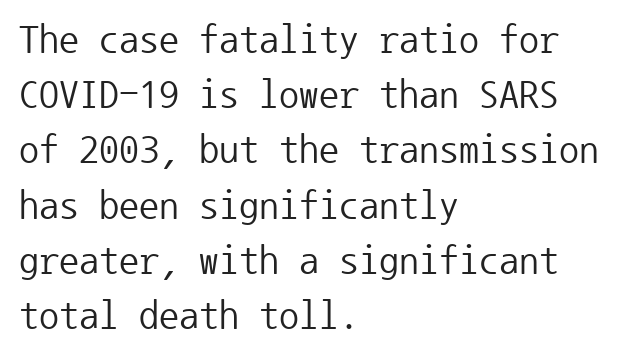
The image shows 40 px regular-weight sans-serif type, upright, monospaced; set left-aligned, normal line spacing (1.38x), normal letter spacing, not underlined; low stroke contrast and a medium x-height.
